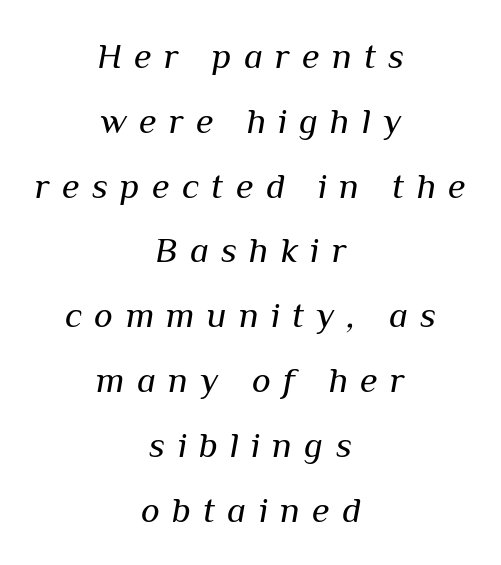
The rendering inserts visible extra space after every character. Spacing verdict: proportional, widths tailored to each character. Descender tails drop into unmarked territory. Stems and bowls with no extra thickness — not bold. These lines were composed using italics. The whitespace from short lines is split evenly between both sides.
